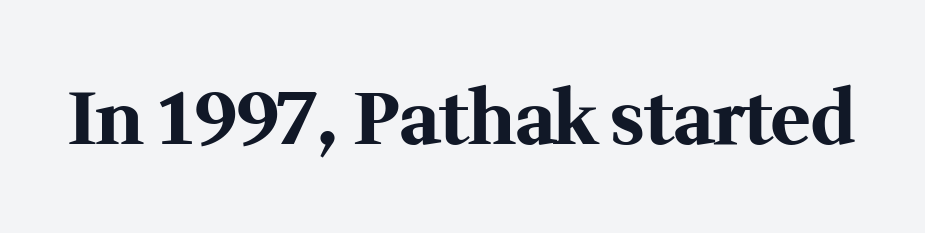
Compared with typical body copy, the letter spacing here is the same. The glyphs have the mass of a bold cut. Note the varied advance widths — an 'i' is clearly narrower than an 'm'. The typeface chosen for these lines features serifs. Ordinary non-slanted type is in use.
